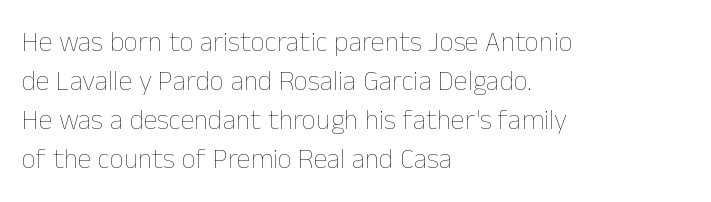
Q: Is the text bold? A: No.
Q: Is the text italic (slanted)? A: No, it is upright.
Q: Is the text underlined? A: No.
Q: How is the paragraph aligned? A: Left-aligned.
Q: Is the spacing between letters normal or unusually wide? A: Normal.
Q: Is the spacing between lines tight, normal or loose? A: Normal.
Q: Width (condensed, normal, or wide)? A: Normal.
Q: Stroke contrast? A: Low.
Q: x-height? A: Medium.
Q: Monospaced? A: No.
